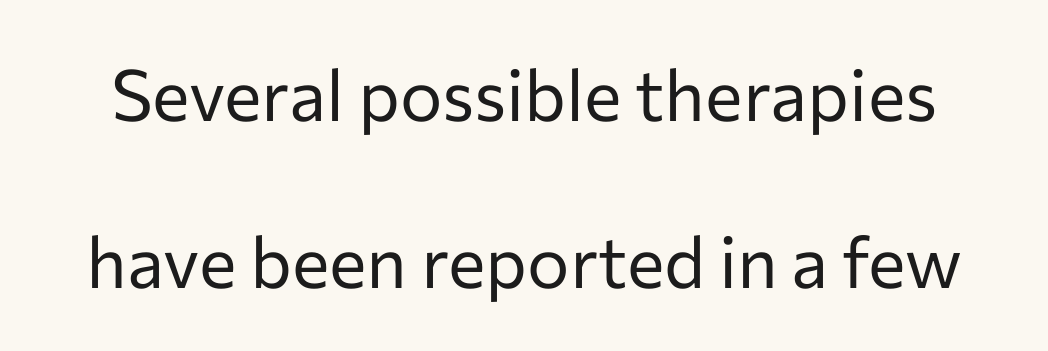
Q: Is the text bold? A: No.
Q: Is the text italic (slanted)? A: No, it is upright.
Q: Is the typeface a serif or a sans-serif typeface? A: Sans-serif.
Q: Is the text underlined? A: No.
Q: Is the spacing between letters normal or unusually wide? A: Normal.
Q: Is the spacing between lines tight, normal or loose? A: Loose.
Q: Width (condensed, normal, or wide)? A: Normal.
Q: Stroke contrast? A: Low.
Q: x-height? A: Medium.
Q: Monospaced? A: No.
